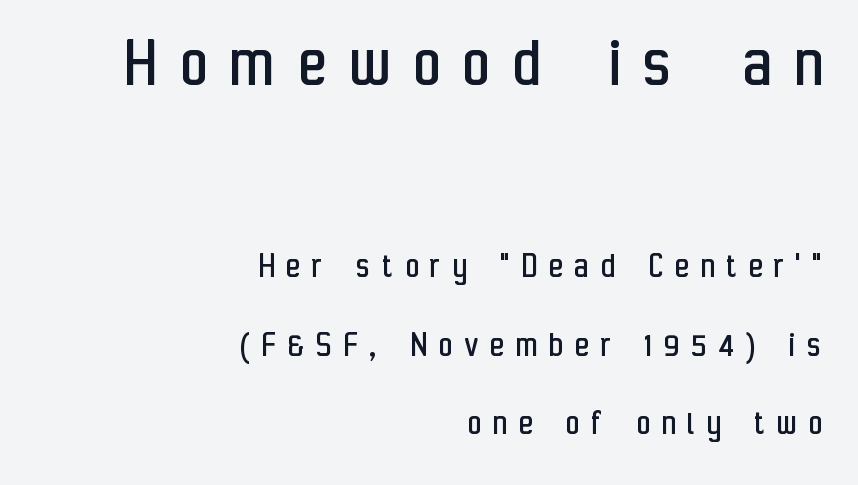
Reading down the column, the eye jumps a long way to each next line. Does the bottom block carry the larger type? No, the top block does. Compared with a typical body face, this is equally light or lighter still. A typesetter would mark this as roman, not italic. The face used here is proportionally spaced, like ordinary book or web type. No word sits above an underline.
